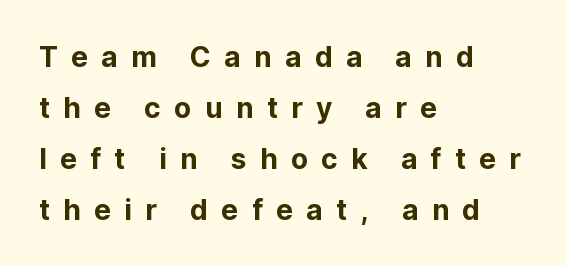
{"serif": "no", "italic": "no", "width": "normal", "stroke_contrast": "low", "x_height": "medium", "monospaced": "no", "underline": "no", "align": "left", "line_spacing_ratio": 1.82, "letter_spacing": "wide", "letter_spacing_em": 0.48, "glyph_px": 28}
